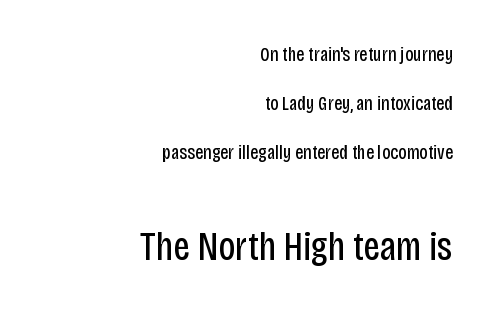
Observe the absence of serifs on each vertical stroke in this sample. Small over large — that's the arrangement of the two blocks here. You can tell it's not italic because the verticals are truly vertical. Words appear dense and cohesive because spacing is normal. The rendering uses natural spacing where letterforms have individual widths. Each line ends at the same right margin while the left side varies.
